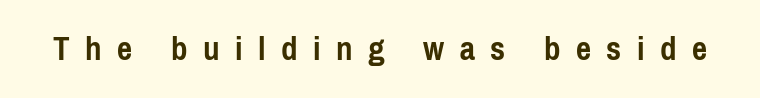
{"serif": "no", "italic": "no", "bold": "yes", "weight": "semibold", "width": "condensed", "stroke_contrast": "low", "x_height": "medium", "monospaced": "no", "underline": "no", "letter_spacing": "wide", "letter_spacing_em": 0.43, "glyph_px": 36}
